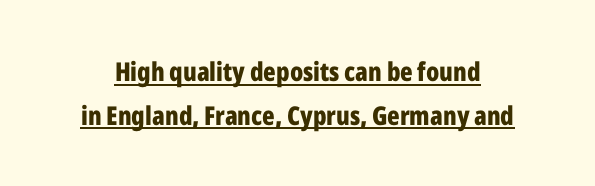
The image shows 26 px bold type, upright; set normal line spacing (1.68x), normal letter spacing, underlined.
